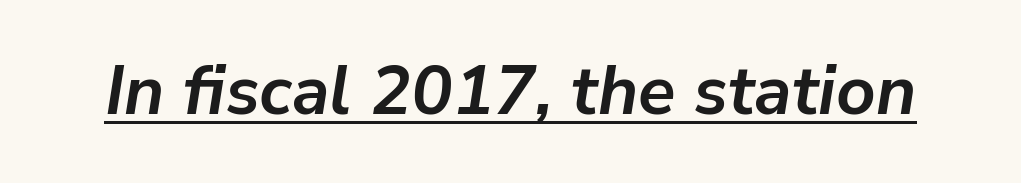
You could not count columns in this text — the font is proportionally spaced. The letters are slanted; this is an italic face. Tracking here is standard; glyphs follow each other at the usual distance. The face used here appears with an underline applied. As a designer I'd log this as weight 700, bold.
